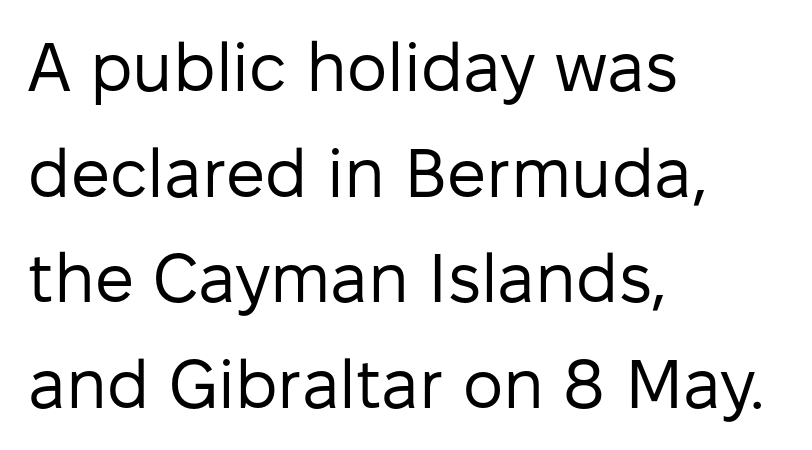
The image shows 69 px regular-weight sans-serif type, upright; set left-aligned, normal line spacing (1.53x), normal letter spacing, not underlined; low stroke contrast and a medium x-height.
